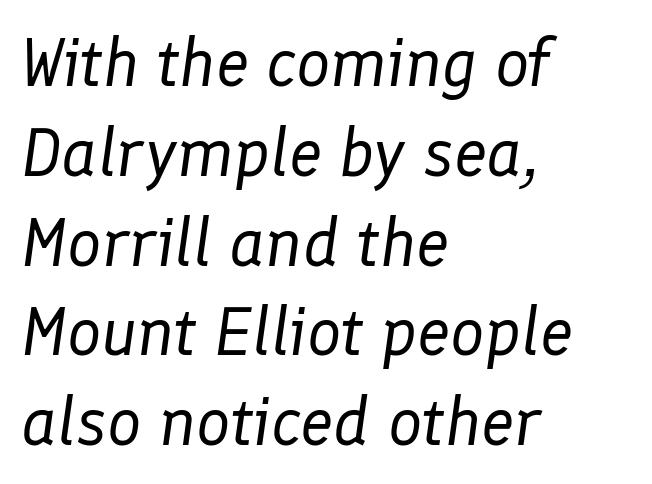
The image shows 68 px regular-weight type, italic (leaning right); set left-aligned, normal line spacing (1.32x), normal letter spacing, not underlined; low stroke contrast and a medium x-height.
